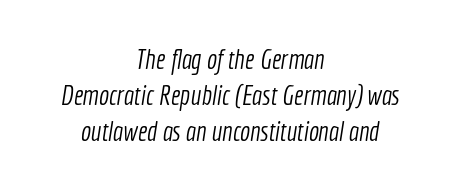
The space directly below the letters is spotless. The face looks like a standard text weight, possibly lighter. The space between consecutive lines is moderate. If you folded the block vertically in half, each line would mirror itself in length. A typesetter would call this zero additional tracking.
